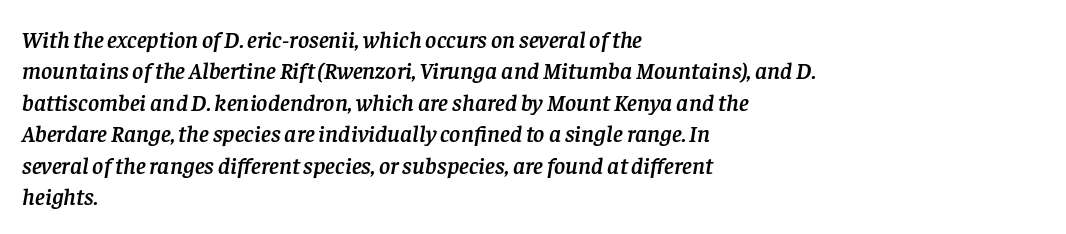
Q: Is the text italic (slanted)? A: Yes, it leans right by about 8 degrees.
Q: Is the text underlined? A: No.
Q: How is the paragraph aligned? A: Left-aligned.
Q: Is the spacing between letters normal or unusually wide? A: Normal.
Q: Is the spacing between lines tight, normal or loose? A: Normal.
